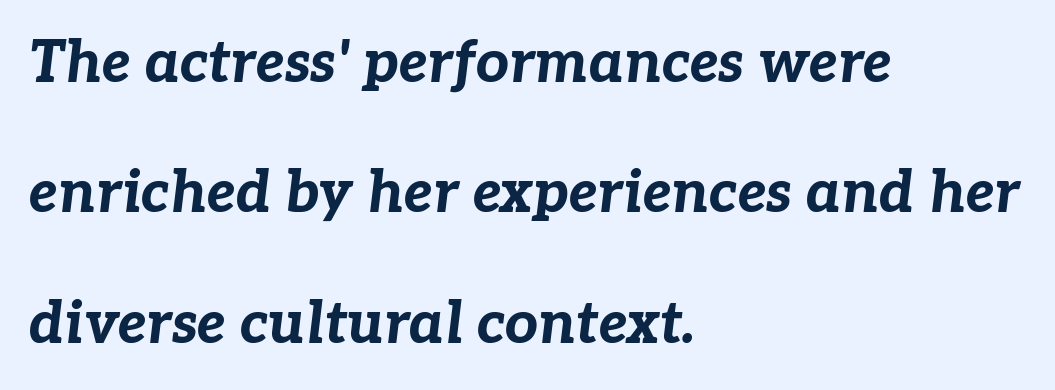
Reading down the column, the eye jumps a long way to each next line. These lines carry a lot of weight — the face is fully bold. Descender tails drop into unmarked territory. Nothing unusual about the tracking: characters are spaced as the font intends. Spacing verdict: proportional, widths tailored to each character. Typeset ragged right — the left edge is the straight one.
